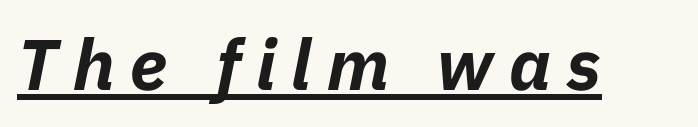
The image shows 71 px bold type, italic (leaning right); set unusually wide letter spacing (+0.22 em), underlined; low stroke contrast and a medium x-height.
